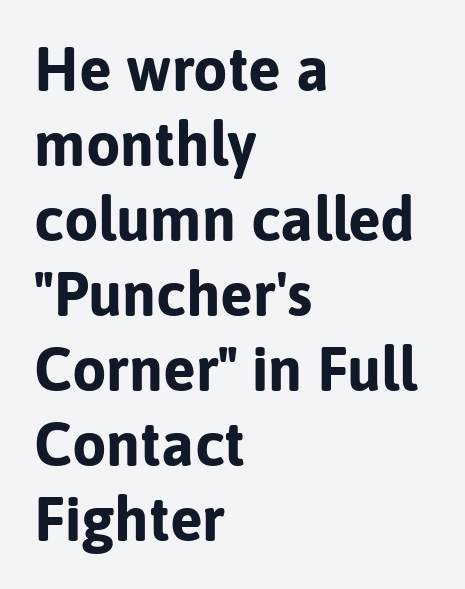
{"serif": "no", "italic": "no", "bold": "yes", "weight": "bold", "width": "normal", "stroke_contrast": "low", "x_height": "medium", "monospaced": "no", "underline": "no", "align": "left", "line_spacing_ratio": 1.23, "letter_spacing": "normal", "letter_spacing_em": 0.0, "glyph_px": 61}
